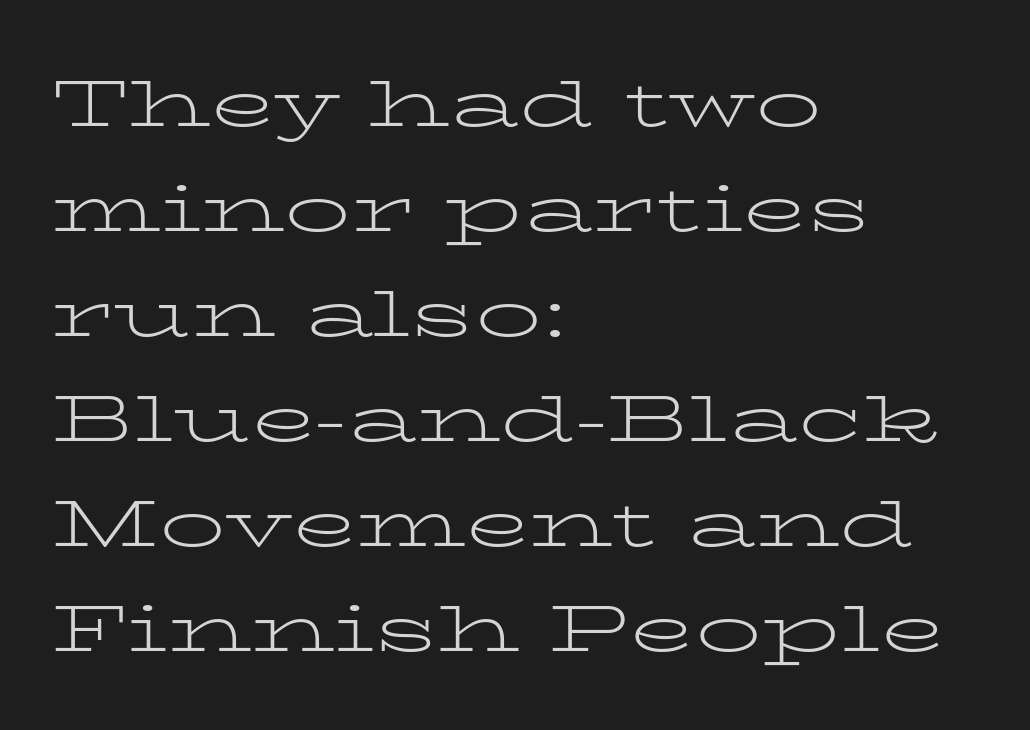
Q: Is the text bold? A: No.
Q: Is the text italic (slanted)? A: No, it is upright.
Q: Is the typeface a serif or a sans-serif typeface? A: Serif.
Q: Is the text underlined? A: No.
Q: How is the paragraph aligned? A: Left-aligned.
Q: Is the spacing between letters normal or unusually wide? A: Normal.
Q: Is the spacing between lines tight, normal or loose? A: Normal.
Q: Width (condensed, normal, or wide)? A: Wide.
Q: Stroke contrast? A: Low.
Q: x-height? A: Medium.
Q: Monospaced? A: No.
